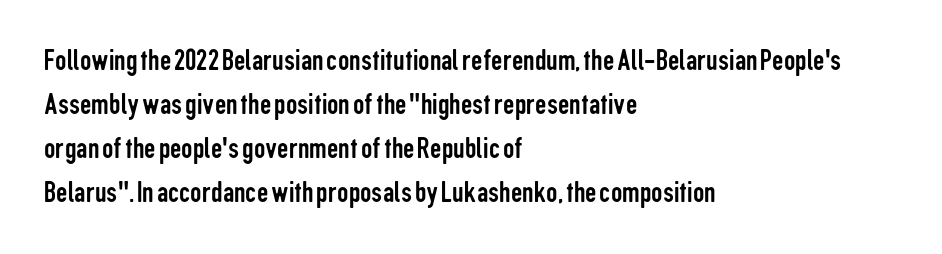
Q: Is the text bold? A: No.
Q: Is the text italic (slanted)? A: No, it is upright.
Q: Is the typeface a serif or a sans-serif typeface? A: Sans-serif.
Q: Is the text underlined? A: No.
Q: How is the paragraph aligned? A: Left-aligned.
Q: Is the spacing between letters normal or unusually wide? A: Normal.
Q: Is the spacing between lines tight, normal or loose? A: Normal.
Q: Width (condensed, normal, or wide)? A: Condensed.
Q: Stroke contrast? A: Low.
Q: x-height? A: Medium.
Q: Monospaced? A: No.
